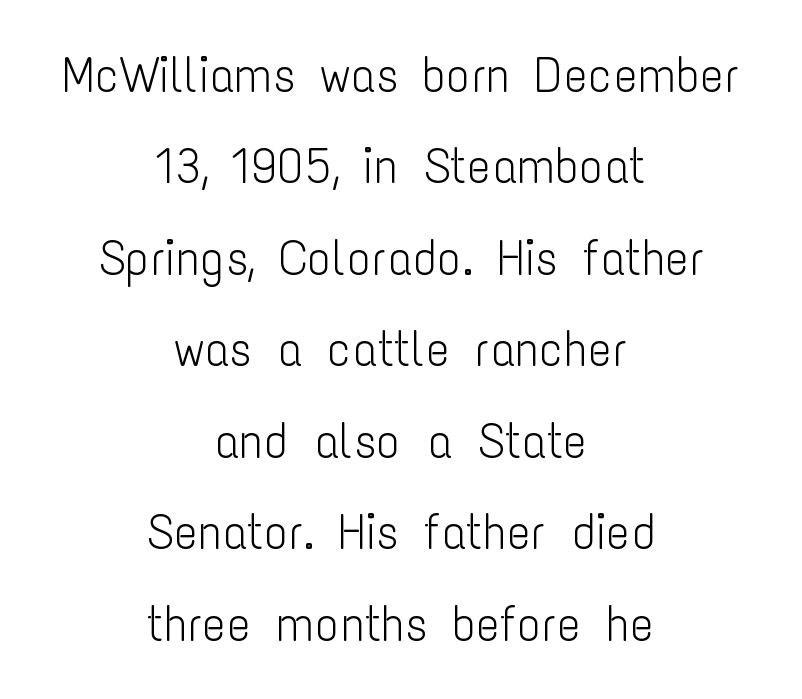
{"serif": "no", "italic": "no", "bold": "no", "weight": "light", "width": "condensed", "stroke_contrast": "low", "x_height": "medium", "monospaced": "no", "underline": "no", "align": "center", "line_spacing_ratio": 1.83, "letter_spacing": "normal", "letter_spacing_em": 0.0, "glyph_px": 50}
